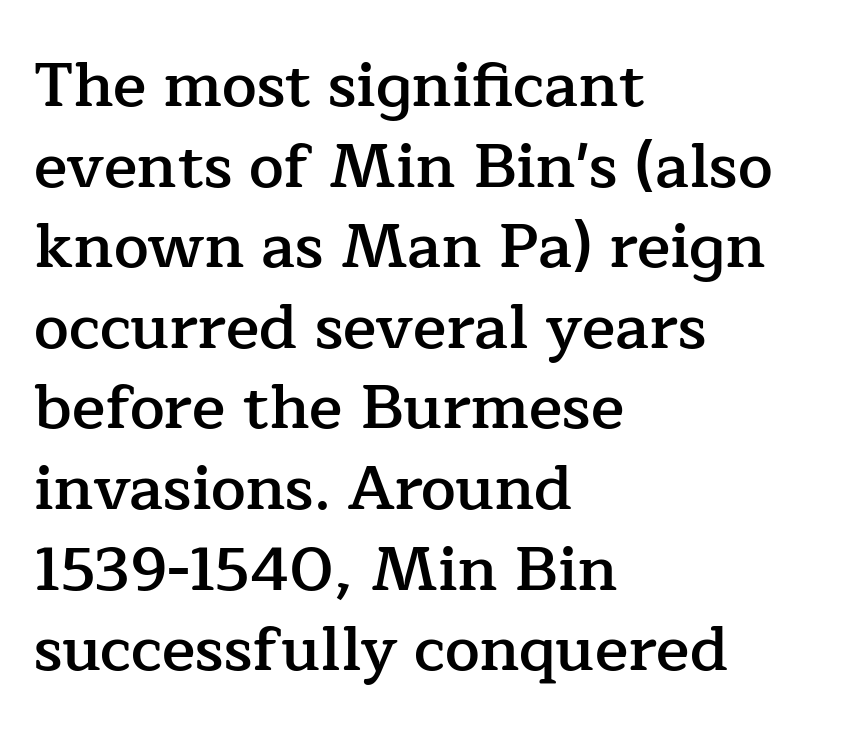
A typesetter would mark this as roman, not italic. A classic flush-left, rag-right setting is used for this passage. This is moderately heavy type, rendered in semibold. The passage shown has conventional tracking throughout.
